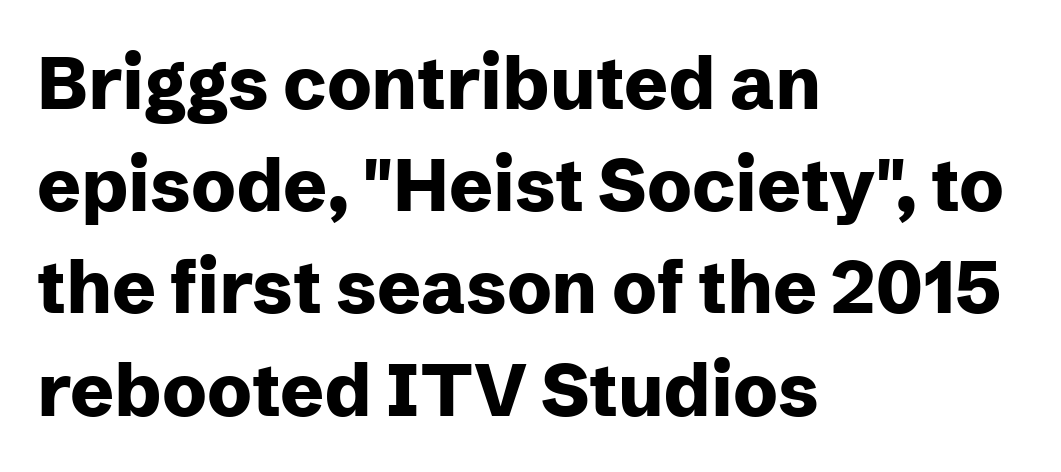
The image shows 73 px heavy sans-serif type, upright; set left-aligned, normal line spacing (1.4x), normal letter spacing, not underlined; low stroke contrast and a medium x-height.
